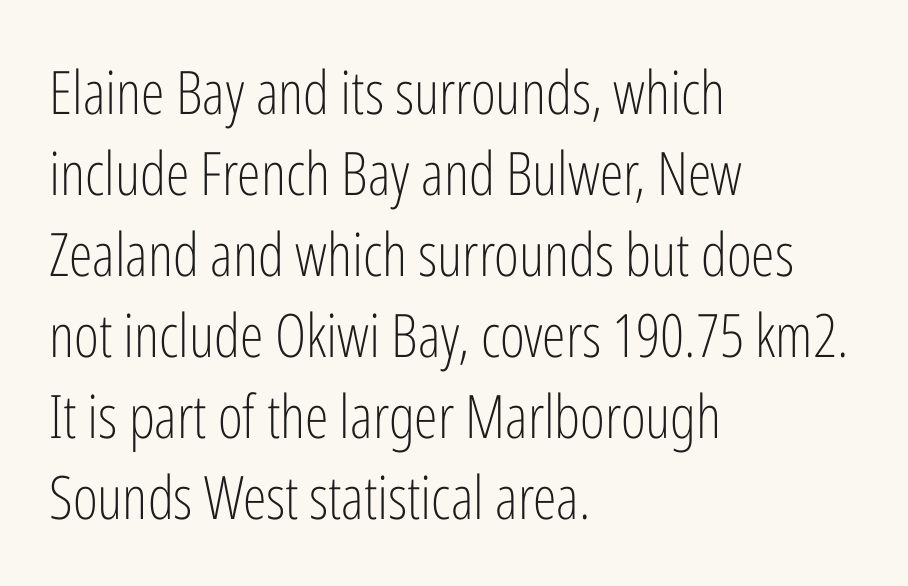
Line spacing here is normal. Does the type have serifs? No, each stem ends abruptly. The space beneath each line is pristine and unruled. A light-to-regular cut is what we see here. The text block is weighted toward the left margin, trailing off unevenly rightward.
